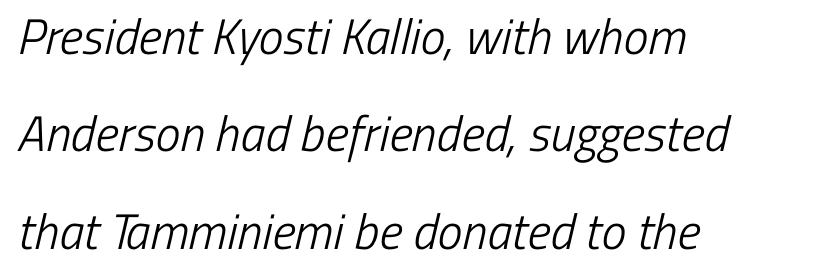
The image shows 50 px light, condensed sans-serif type; set left-aligned, loose line spacing (1.95x), normal letter spacing, not underlined; low stroke contrast and a medium x-height.
